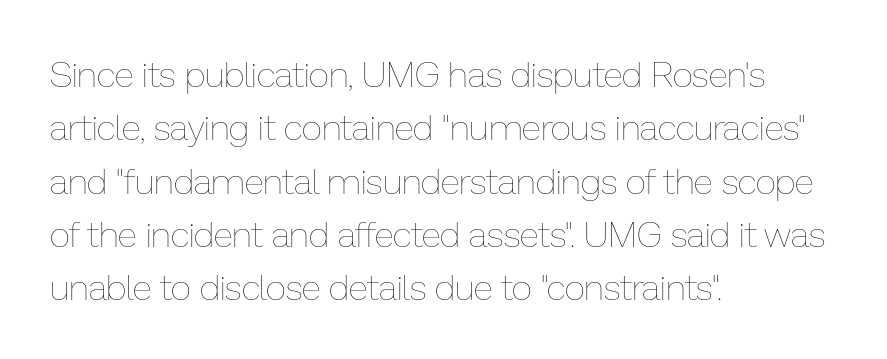
The image shows 36 px thin type, upright; set left-aligned, normal line spacing (1.48x), normal letter spacing, not underlined; low stroke contrast and a medium x-height.
